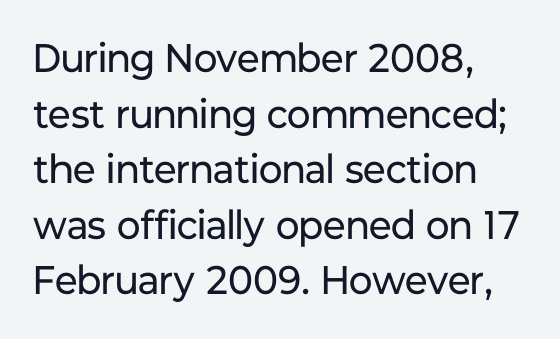
The image shows 40 px regular-weight sans-serif type, upright; set left-aligned, normal line spacing (1.39x), normal letter spacing, not underlined; low stroke contrast and a medium x-height.
